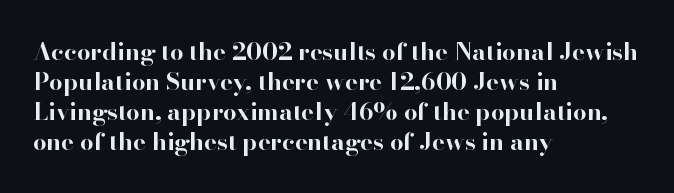
Q: Is the text bold? A: Yes.
Q: Is the text italic (slanted)? A: No, it is upright.
Q: Is the text underlined? A: No.
Q: How is the paragraph aligned? A: Left-aligned.
Q: Is the spacing between letters normal or unusually wide? A: Normal.
Q: Is the spacing between lines tight, normal or loose? A: Normal.
